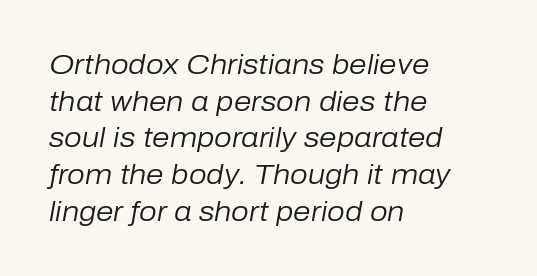
Line starts are locked; line ends wander. Stem width sits at or under what a default text font uses. Compared with typical paragraphs, the rows here are spaced about the same. A typesetter would call this proportional, since set widths differ per character. Default kerning and tracking; the words read as compact shapes.
